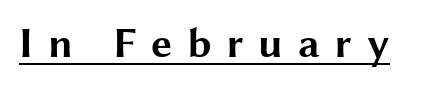
The image shows 42 px bold, wide sans-serif type, upright; set unusually wide letter spacing (+0.35 em), underlined; medium stroke contrast and a medium x-height.
